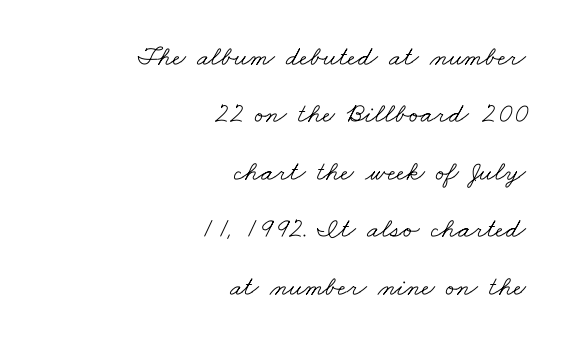
Q: Is the text bold? A: No.
Q: Is the typeface a serif or a sans-serif typeface? A: Serif.
Q: Is the text underlined? A: No.
Q: How is the paragraph aligned? A: Right-aligned.
Q: Is the spacing between letters normal or unusually wide? A: Normal.
Q: Is the spacing between lines tight, normal or loose? A: Loose.
Q: Width (condensed, normal, or wide)? A: Wide.
Q: Stroke contrast? A: Low.
Q: x-height? A: Small.
Q: Monospaced? A: No.
